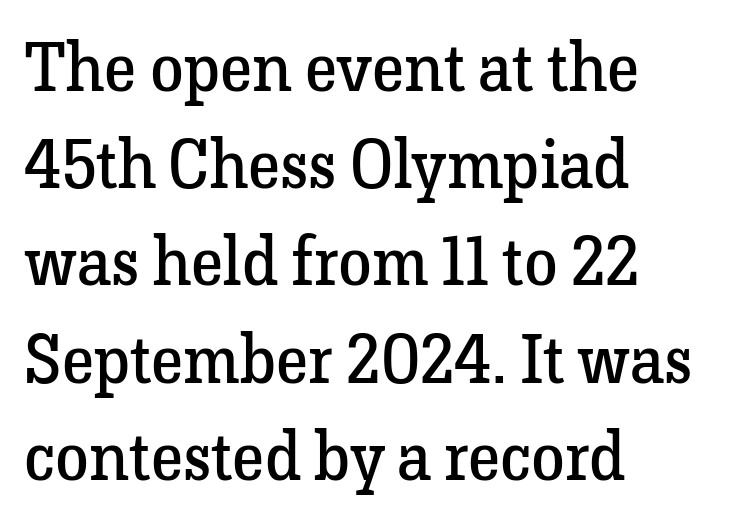
Here the designer chose a conventional face with non-uniform glyph widths. Look at the bottom of the vertical strokes: they flare into serifs here. Regular leading. The space beneath each line is pristine and unruled. The text block is weighted toward the left margin, trailing off unevenly rightward. Is the stroke heavy? The answer is a plain regular-or-lighter.
